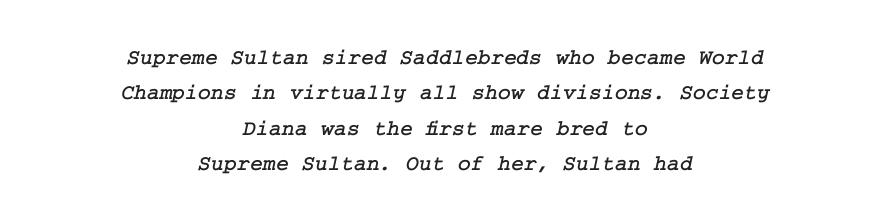
Q: Is the text underlined? A: No.
Q: How is the paragraph aligned? A: Centered.
Q: Is the spacing between letters normal or unusually wide? A: Normal.
Q: Is the spacing between lines tight, normal or loose? A: Normal.
